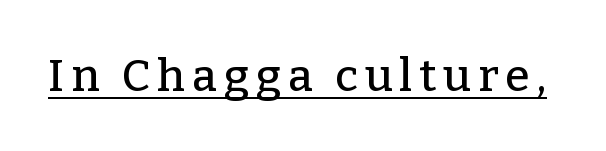
Q: Is the text italic (slanted)? A: No, it is upright.
Q: Is the typeface a serif or a sans-serif typeface? A: Serif.
Q: Is the text underlined? A: Yes.
Q: Width (condensed, normal, or wide)? A: Normal.
Q: Stroke contrast? A: Low.
Q: x-height? A: Medium.
Q: Monospaced? A: No.
